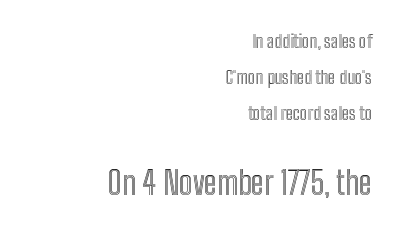
Q: Is the text italic (slanted)? A: No, it is upright.
Q: Is the text underlined? A: No.
Q: How is the paragraph aligned? A: Right-aligned.
Q: Is the spacing between letters normal or unusually wide? A: Normal.
Q: Is the spacing between lines tight, normal or loose? A: Loose.
Q: Which block of text is set in a larger size, the first (top) or the second (bottom)? A: The second (bottom) one.
Q: Width (condensed, normal, or wide)? A: Condensed.
Q: x-height? A: Medium.
Q: Monospaced? A: No.
